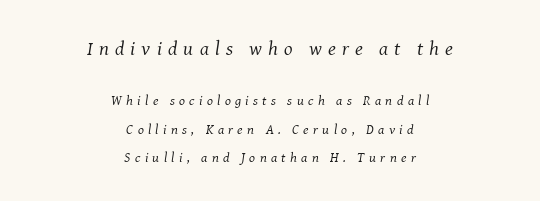
The image shows 20 px text type, italic (leaning right); set centered, loose line spacing (2.02x), unusually wide letter spacing (+0.31 em), not underlined; the first (top) block is 1.43x larger.
